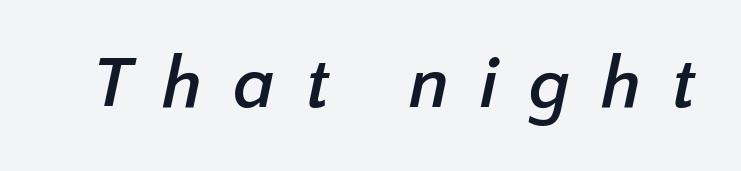
Q: Is the text bold? A: Yes.
Q: Is the typeface a serif or a sans-serif typeface? A: Sans-serif.
Q: Is the text underlined? A: No.
Q: Is the spacing between letters normal or unusually wide? A: Unusually wide.
Q: Width (condensed, normal, or wide)? A: Normal.
Q: Stroke contrast? A: Low.
Q: x-height? A: Medium.
Q: Monospaced? A: No.
